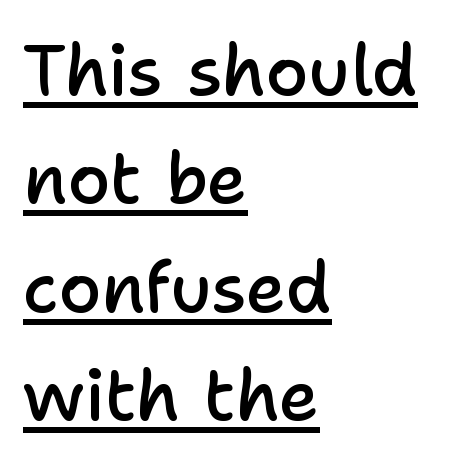
Q: Is the text bold? A: Semi-bold.
Q: Is the text italic (slanted)? A: No, it is upright.
Q: Is the typeface a serif or a sans-serif typeface? A: Sans-serif.
Q: Is the text underlined? A: Yes.
Q: How is the paragraph aligned? A: Left-aligned.
Q: Is the spacing between letters normal or unusually wide? A: Normal.
Q: Is the spacing between lines tight, normal or loose? A: Normal.
Q: Width (condensed, normal, or wide)? A: Normal.
Q: Stroke contrast? A: Low.
Q: x-height? A: Medium.
Q: Monospaced? A: No.
